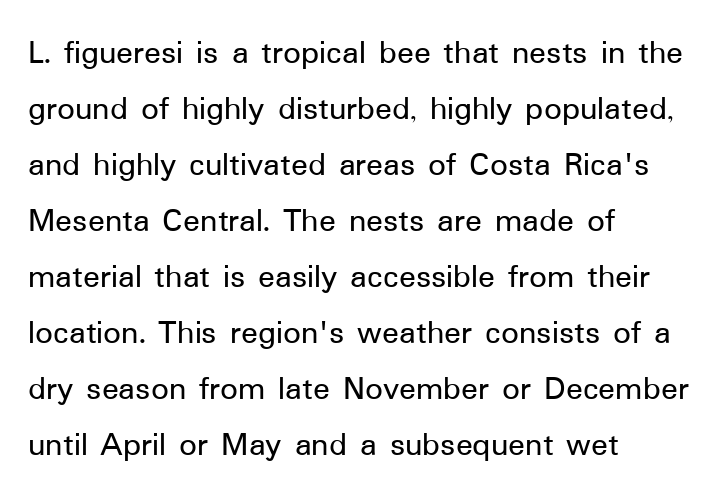
The image shows 35 px sans-serif type, upright; set left-aligned, normal line spacing (1.6x), normal letter spacing, not underlined; low stroke contrast and a medium x-height.
